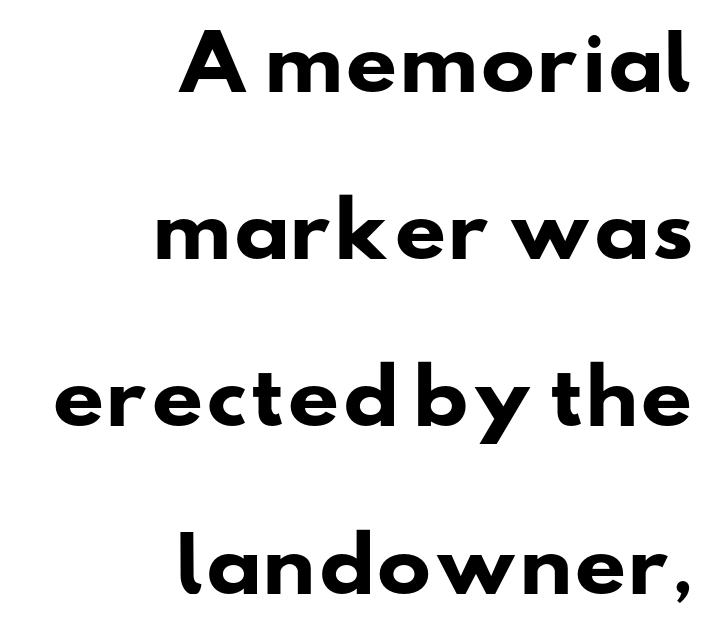
{"serif": "no", "bold": "yes", "weight": "heavy", "width": "wide", "stroke_contrast": "low", "x_height": "small", "monospaced": "no", "underline": "no", "align": "right", "line_spacing": "loose", "line_spacing_ratio": 2.29, "letter_spacing": "normal", "letter_spacing_em": 0.0, "glyph_px": 73}
